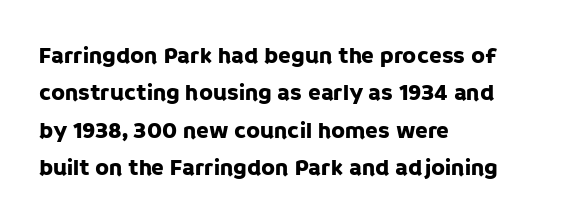
The image shows 23 px text type, upright; set left-aligned, normal line spacing (1.62x), normal letter spacing, not underlined.
